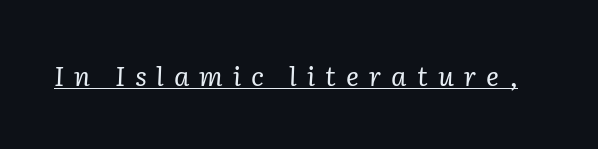
Inter-character spacing is expanded well beyond the font's built-in metrics. Looking at the ascenders, they clearly lean. The typeface has the unassuming heft of standard copy or less. Somebody hit Ctrl+U on this one — the words are underlined.
